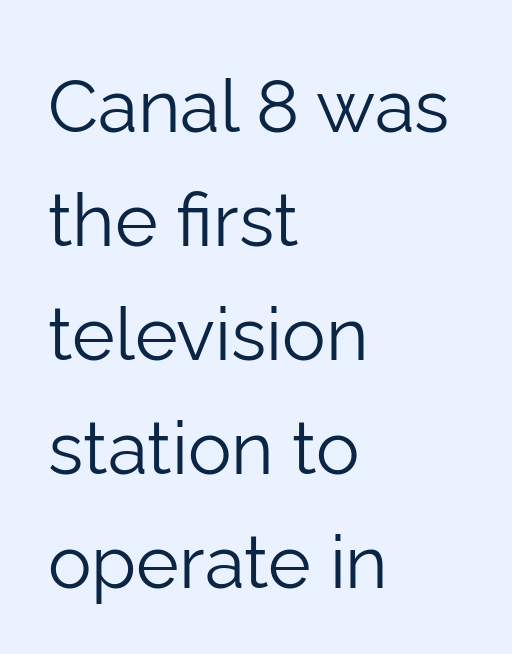
{"serif": "no", "italic": "no", "bold": "no", "weight": "light", "width": "normal", "stroke_contrast": "low", "x_height": "medium", "monospaced": "no", "underline": "no", "align": "left", "line_spacing": "normal", "line_spacing_ratio": 1.56, "letter_spacing": "normal", "letter_spacing_em": 0.0, "glyph_px": 73}
